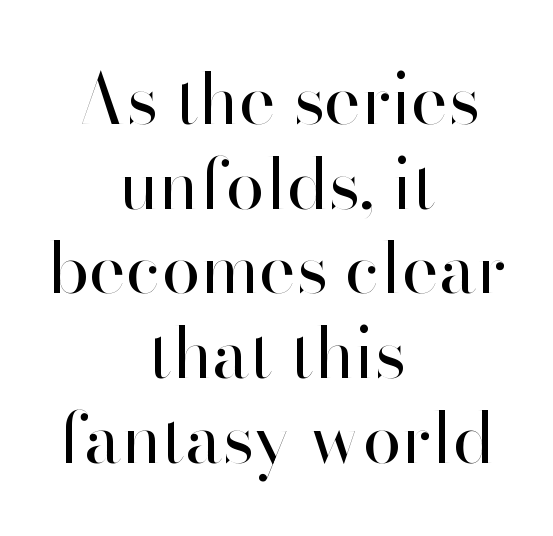
Q: Is the text bold? A: No.
Q: Is the text italic (slanted)? A: No, it is upright.
Q: Is the typeface a serif or a sans-serif typeface? A: Sans-serif.
Q: Is the text underlined? A: No.
Q: How is the paragraph aligned? A: Centered.
Q: Is the spacing between letters normal or unusually wide? A: Normal.
Q: Width (condensed, normal, or wide)? A: Normal.
Q: Stroke contrast? A: High.
Q: x-height? A: Small.
Q: Monospaced? A: No.
